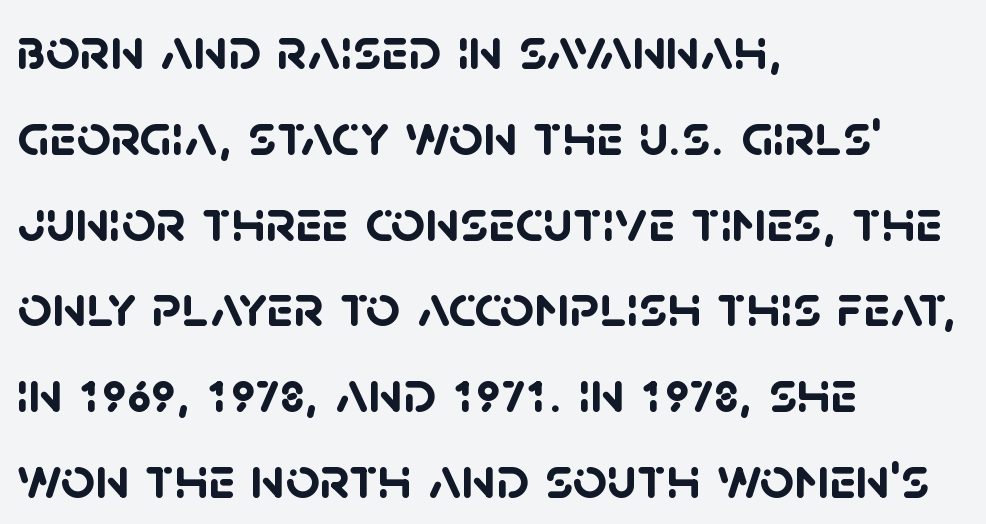
{"serif": "no", "bold": "yes", "weight": "semibold", "width": "normal", "stroke_contrast": "low", "x_height": "large", "monospaced": "no", "underline": "no", "align": "left", "line_spacing": "normal", "line_spacing_ratio": 1.43, "letter_spacing": "normal", "letter_spacing_em": 0.0, "glyph_px": 60}
